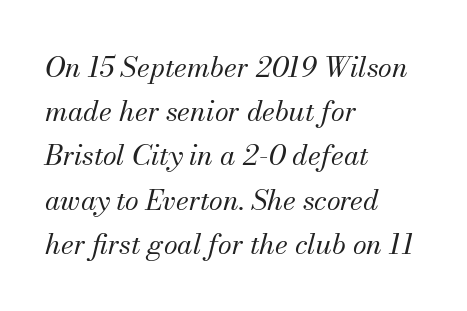
{"serif": "yes", "italic": "yes", "lean": "right", "slant_degrees": 13, "bold": "no", "weight": "regular", "width": "normal", "stroke_contrast": "medium", "x_height": "small", "monospaced": "no", "underline": "no", "align": "left", "line_spacing": "normal", "line_spacing_ratio": 1.58, "letter_spacing": "normal", "letter_spacing_em": 0.0, "glyph_px": 28}
